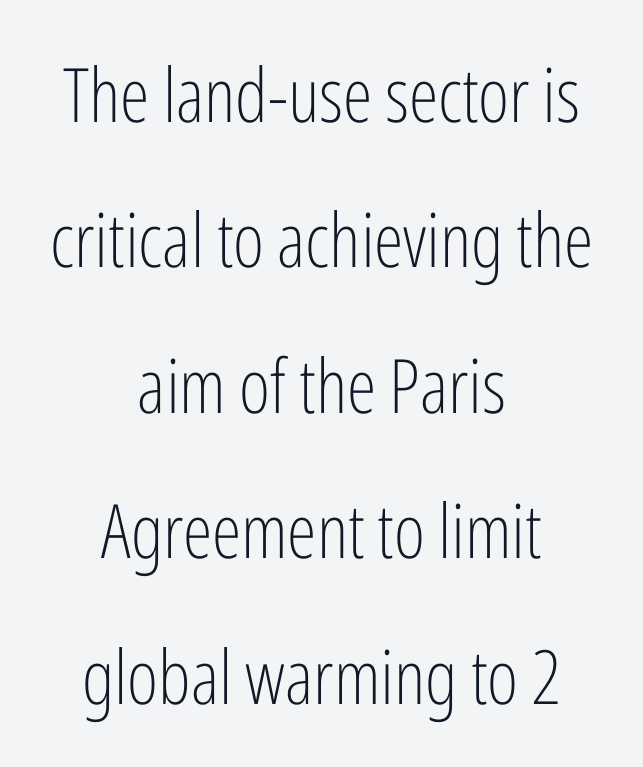
{"serif": "no", "italic": "no", "bold": "no", "weight": "light", "width": "condensed", "stroke_contrast": "low", "x_height": "medium", "monospaced": "no", "underline": "no", "align": "center", "line_spacing": "loose", "line_spacing_ratio": 1.94, "letter_spacing": "normal", "letter_spacing_em": 0.0, "glyph_px": 75}
